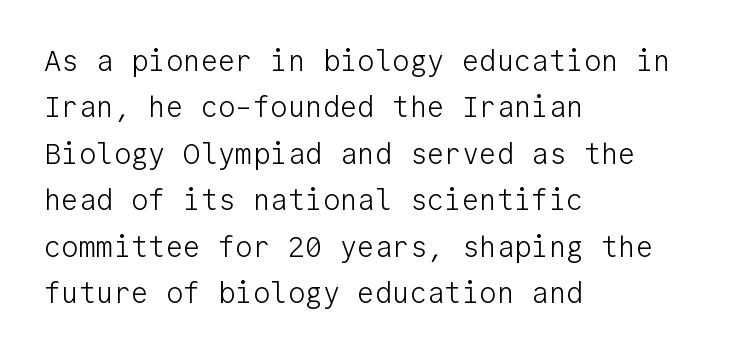
{"serif": "no", "italic": "no", "bold": "no", "weight": "light", "width": "normal", "stroke_contrast": "low", "x_height": "medium", "monospaced": "yes", "underline": "no", "align": "left", "line_spacing": "normal", "line_spacing_ratio": 1.6, "letter_spacing": "normal", "letter_spacing_em": 0.0, "glyph_px": 29}
